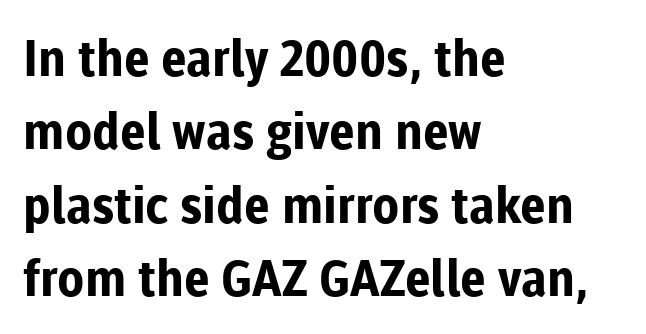
Q: Is the text bold? A: Yes.
Q: Is the text italic (slanted)? A: No, it is upright.
Q: Is the typeface a serif or a sans-serif typeface? A: Sans-serif.
Q: Is the text underlined? A: No.
Q: How is the paragraph aligned? A: Left-aligned.
Q: Is the spacing between letters normal or unusually wide? A: Normal.
Q: Is the spacing between lines tight, normal or loose? A: Normal.
Q: Width (condensed, normal, or wide)? A: Normal.
Q: Stroke contrast? A: Low.
Q: x-height? A: Medium.
Q: Monospaced? A: No.
